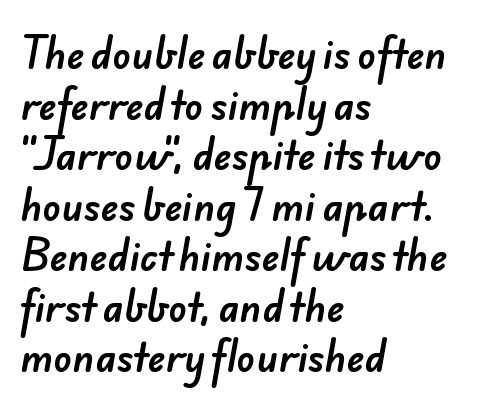
The image shows 38 px sans-serif type; set left-aligned, normal line spacing (1.33x), normal letter spacing, not underlined; low stroke contrast and a small x-height.
